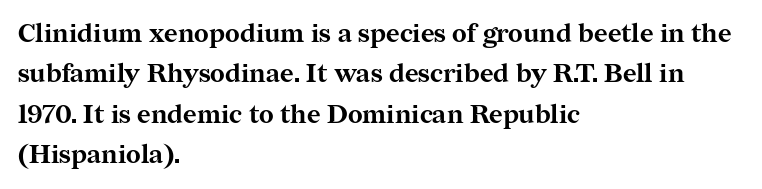
Q: Is the text bold? A: Yes.
Q: Is the text italic (slanted)? A: No, it is upright.
Q: Is the text underlined? A: No.
Q: How is the paragraph aligned? A: Left-aligned.
Q: Is the spacing between letters normal or unusually wide? A: Normal.
Q: Is the spacing between lines tight, normal or loose? A: Normal.
